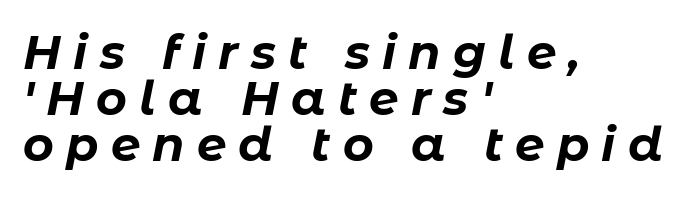
The image shows 47 px bold type, italic (leaning right); set left-aligned, tight line spacing (0.98x), unusually wide letter spacing (+0.26 em), not underlined; low stroke contrast and a medium x-height.
